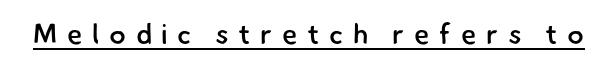
The image shows 28 px semibold sans-serif type; set unusually wide letter spacing (+0.34 em), underlined; low stroke contrast and a small x-height.
